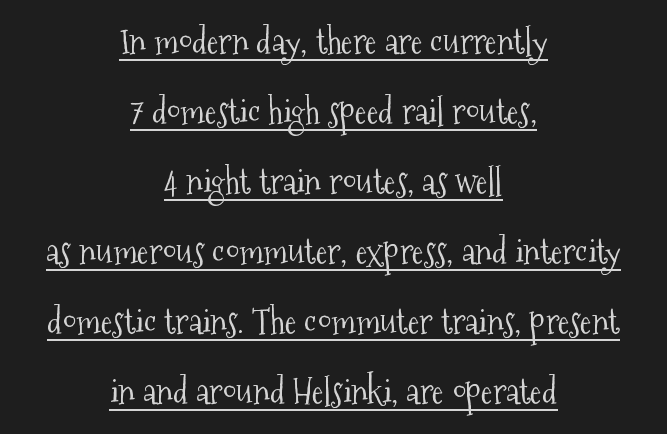
Q: Is the text bold? A: No.
Q: Is the text italic (slanted)? A: No, it is upright.
Q: Is the typeface a serif or a sans-serif typeface? A: Serif.
Q: Is the text underlined? A: Yes.
Q: How is the paragraph aligned? A: Centered.
Q: Is the spacing between letters normal or unusually wide? A: Normal.
Q: Is the spacing between lines tight, normal or loose? A: Loose.
Q: Width (condensed, normal, or wide)? A: Condensed.
Q: Stroke contrast? A: Medium.
Q: x-height? A: Medium.
Q: Monospaced? A: No.
